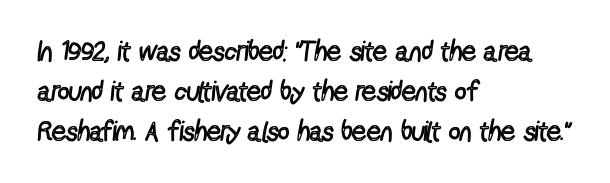
The image shows 28 px regular-weight, condensed sans-serif type; set left-aligned, normal line spacing (1.42x), normal letter spacing, not underlined; a medium x-height.
